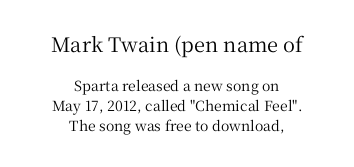
The upper block of text is set noticeably larger than the block beneath it. You can tell it's not italic because the verticals are truly vertical. These lines are centered, leaving both edges ragged. A clean baseline with only descenders dipping below it. Words appear dense and cohesive because spacing is normal.
